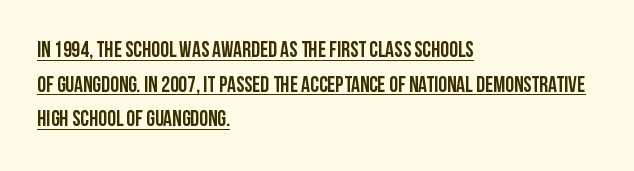
The image shows 22 px text type, upright; set left-aligned, normal line spacing (1.57x), normal letter spacing, underlined.
